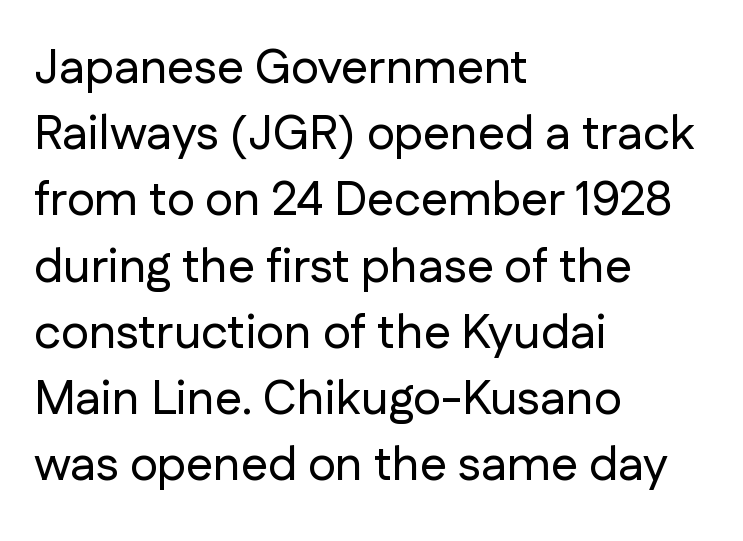
The image shows 48 px sans-serif type, upright; set left-aligned, normal line spacing (1.38x), normal letter spacing, not underlined; low stroke contrast and a medium x-height.
